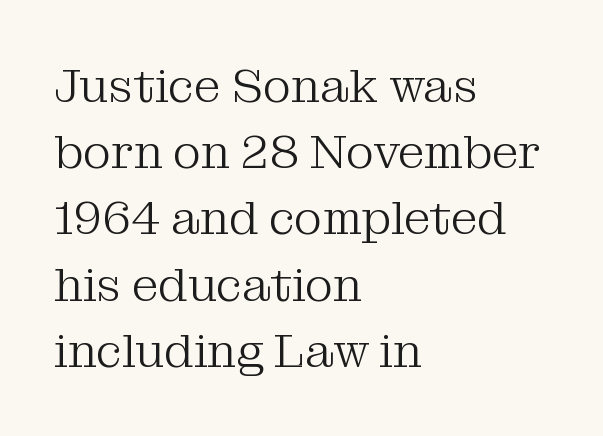
{"serif": "yes", "italic": "no", "bold": "no", "weight": "light", "width": "normal", "stroke_contrast": "medium", "x_height": "medium", "monospaced": "no", "underline": "no", "align": "left", "line_spacing": "normal", "line_spacing_ratio": 1.38, "letter_spacing": "normal", "letter_spacing_em": 0.0, "glyph_px": 48}
